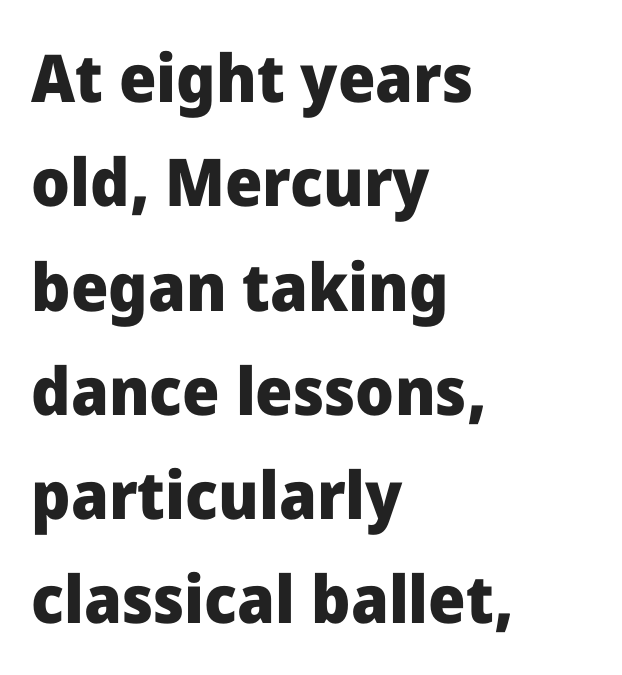
{"serif": "no", "italic": "no", "bold": "yes", "weight": "heavy", "width": "normal", "stroke_contrast": "low", "x_height": "medium", "monospaced": "no", "underline": "no", "align": "left", "line_spacing": "normal", "line_spacing_ratio": 1.58, "letter_spacing": "normal", "letter_spacing_em": 0.0, "glyph_px": 66}
